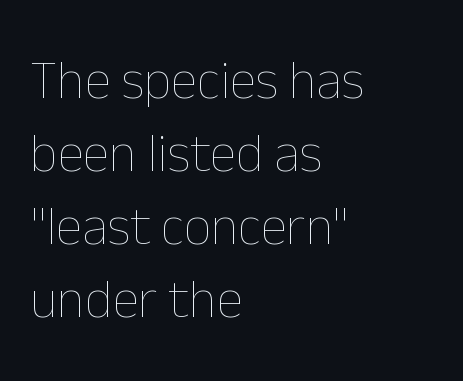
{"italic": "no", "bold": "no", "weight": "thin", "width": "normal", "stroke_contrast": "low", "x_height": "medium", "monospaced": "no", "underline": "no", "align": "left", "line_spacing": "normal", "line_spacing_ratio": 1.35, "letter_spacing": "normal", "letter_spacing_em": 0.0, "glyph_px": 54}
